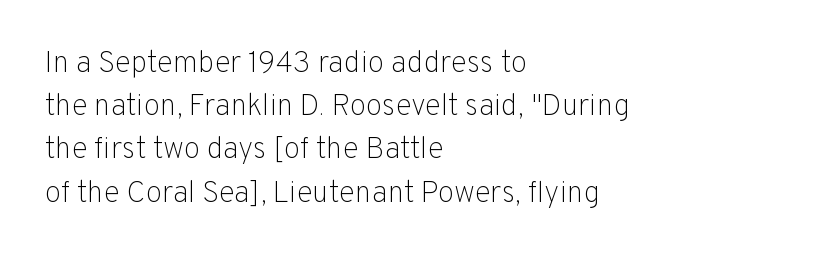
The space beneath each line is pristine and unruled. The lines in this sample share a left origin and differ only in where they stop. The letters stand upright; this is a roman face. Is there much room between lines? A standard amount, neither cramped nor airy. Observe the ordinary spacing: letters are neighbours, not strangers. These lines are composed in type without serifs.
